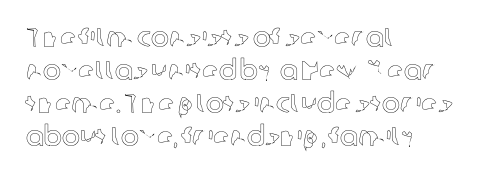
{"italic": "no", "underline": "no", "align": "left", "line_spacing_ratio": 1.22, "letter_spacing": "normal", "letter_spacing_em": 0.0, "glyph_px": 27}
